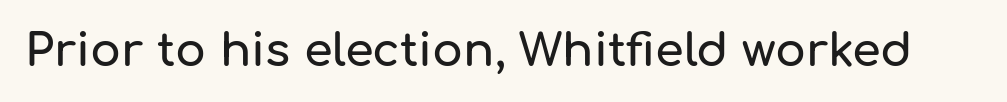
Nope, not italic — everything's standing straight. There is no visible air inserted between adjacent glyphs. A typesetter would label this face a sans. This rendering features lettering with no underline.
